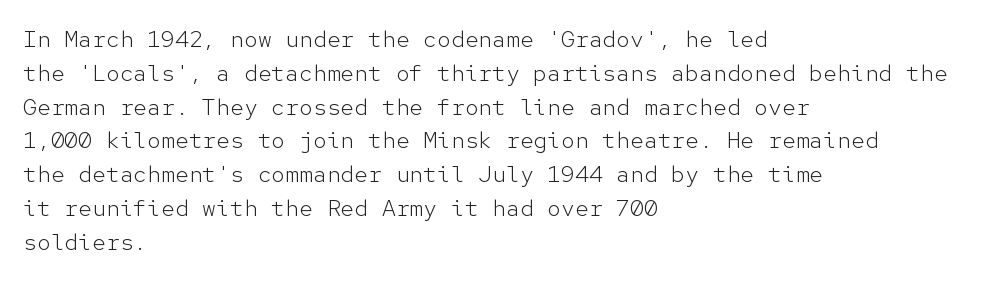
The image shows 23 px text type, upright; set left-aligned, normal line spacing (1.47x), normal letter spacing, not underlined.
